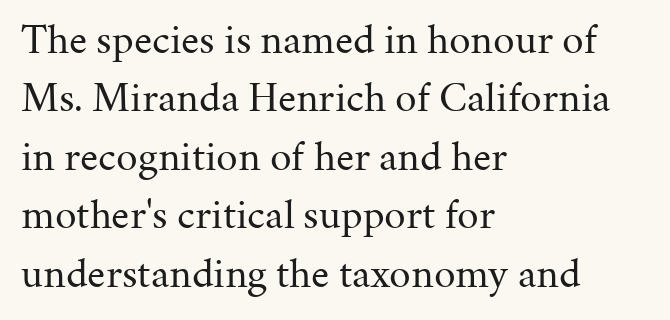
{"serif": "yes", "italic": "no", "bold": "no", "weight": "regular", "width": "normal", "stroke_contrast": "medium", "x_height": "medium", "monospaced": "no", "underline": "no", "align": "left", "line_spacing": "normal", "line_spacing_ratio": 1.36, "letter_spacing": "normal", "letter_spacing_em": 0.0, "glyph_px": 43}
